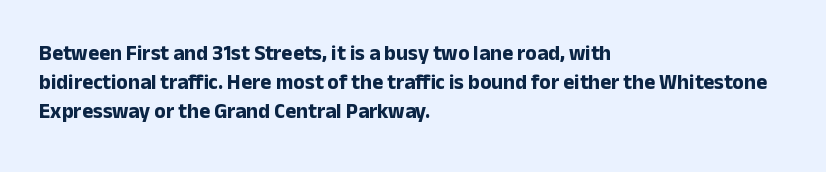
{"italic": "no", "bold": "yes", "underline": "no", "align": "left", "line_spacing": "normal", "line_spacing_ratio": 1.37, "letter_spacing": "normal", "letter_spacing_em": 0.0, "glyph_px": 21}
